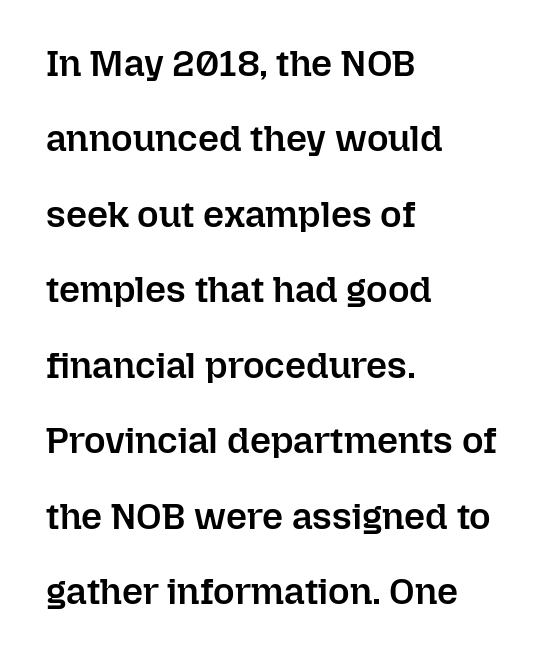
Q: Is the text bold? A: Semi-bold.
Q: Is the text italic (slanted)? A: No, it is upright.
Q: Is the text underlined? A: No.
Q: How is the paragraph aligned? A: Left-aligned.
Q: Is the spacing between letters normal or unusually wide? A: Normal.
Q: Is the spacing between lines tight, normal or loose? A: Loose.
Q: Width (condensed, normal, or wide)? A: Normal.
Q: Stroke contrast? A: Low.
Q: x-height? A: Medium.
Q: Monospaced? A: No.
